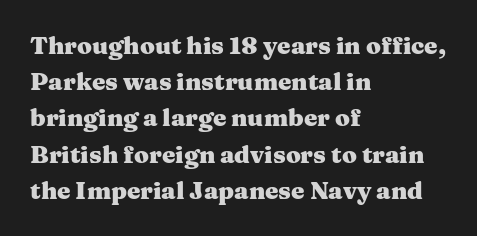
The vertical gap from one line to the next is medium. In terms of posture, this sample is upright. Look at the stroke-to-counter ratio: heavy, a bold. Clear beneath every line of the passage. Casual observation: everything's shoved over to the left. You could call the tracking neutral — neither tight nor loose.
